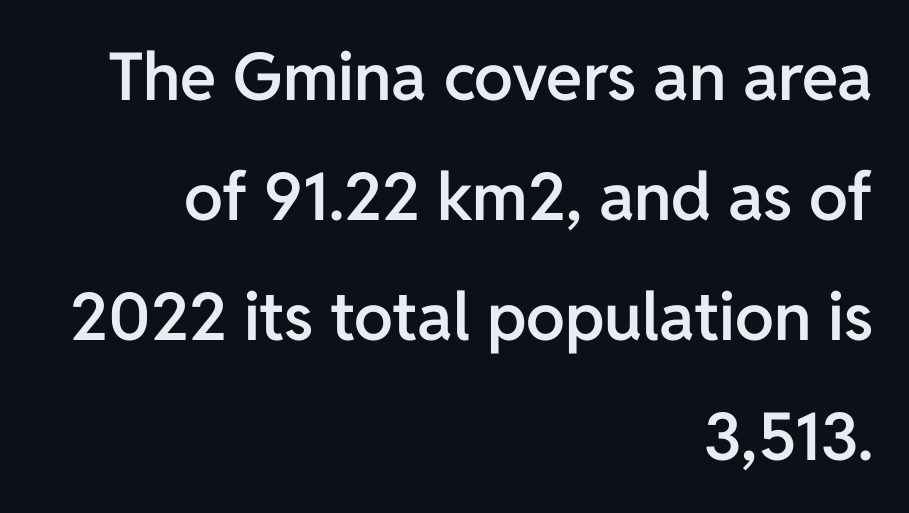
Q: Is the text bold? A: Semi-bold.
Q: Is the text italic (slanted)? A: No, it is upright.
Q: Is the typeface a serif or a sans-serif typeface? A: Sans-serif.
Q: Is the text underlined? A: No.
Q: How is the paragraph aligned? A: Right-aligned.
Q: Is the spacing between letters normal or unusually wide? A: Normal.
Q: Width (condensed, normal, or wide)? A: Normal.
Q: Stroke contrast? A: Low.
Q: x-height? A: Medium.
Q: Monospaced? A: No.
